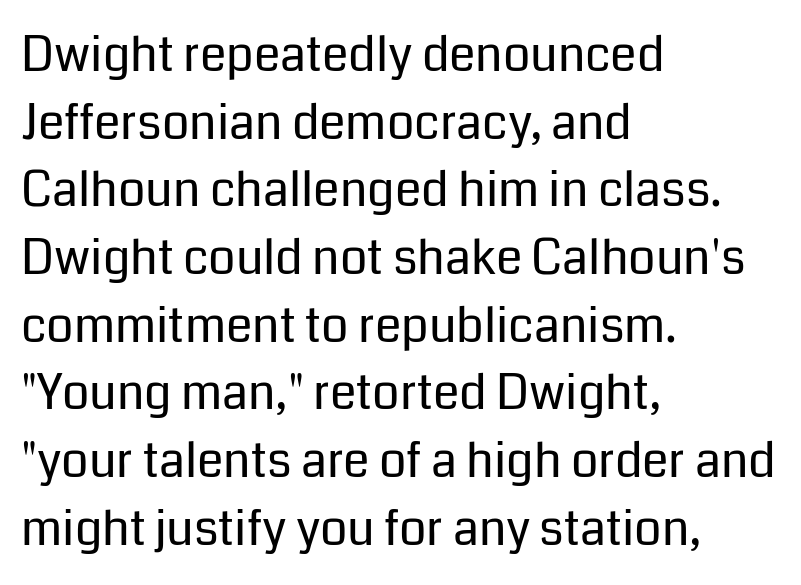
Where is the straight margin? On the left. Students, observe: this is what conventionally led text looks like. Unlike italic type, these characters show no tilt at all. Stroke mass is kept to a normal reading level or below.
